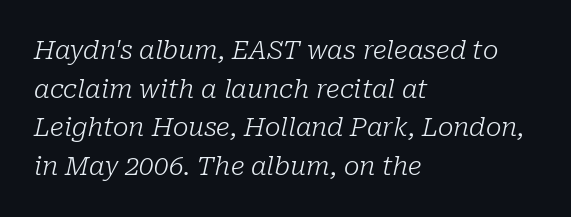
Q: Is the text bold? A: No.
Q: Is the text italic (slanted)? A: Yes, it leans right by about 10 degrees.
Q: Is the text underlined? A: No.
Q: How is the paragraph aligned? A: Left-aligned.
Q: Is the spacing between letters normal or unusually wide? A: Normal.
Q: Is the spacing between lines tight, normal or loose? A: Normal.
